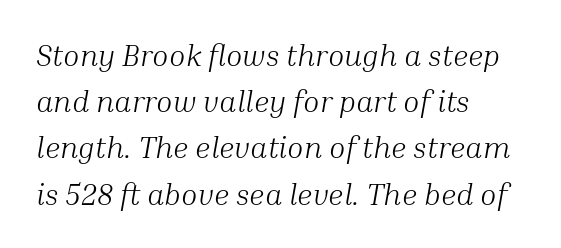
This is not heavy type; no bold has been used. Is the block centered? No — it sits flush against the left margin. Quick note: underline off. A typesetter would call this zero additional tracking. Here the designer chose a conventional face with non-uniform glyph widths.
